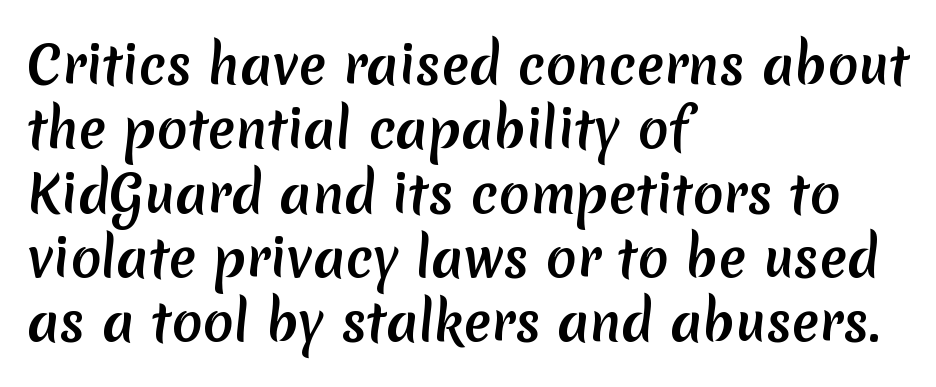
{"serif": "no", "bold": "yes", "weight": "semibold", "width": "normal", "stroke_contrast": "low", "x_height": "medium", "monospaced": "no", "underline": "no", "align": "left", "line_spacing": "normal", "line_spacing_ratio": 1.26, "letter_spacing": "normal", "letter_spacing_em": 0.0, "glyph_px": 51}
